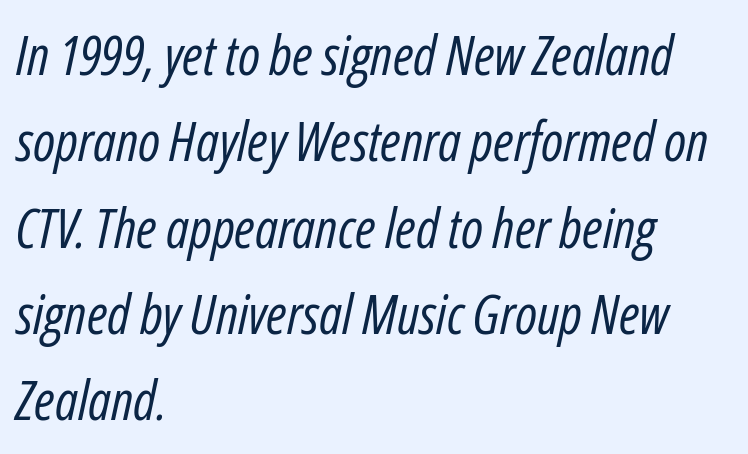
The image shows 55 px regular-weight, condensed type, italic (leaning right); set left-aligned, normal line spacing (1.57x), normal letter spacing, not underlined; low stroke contrast and a medium x-height.
